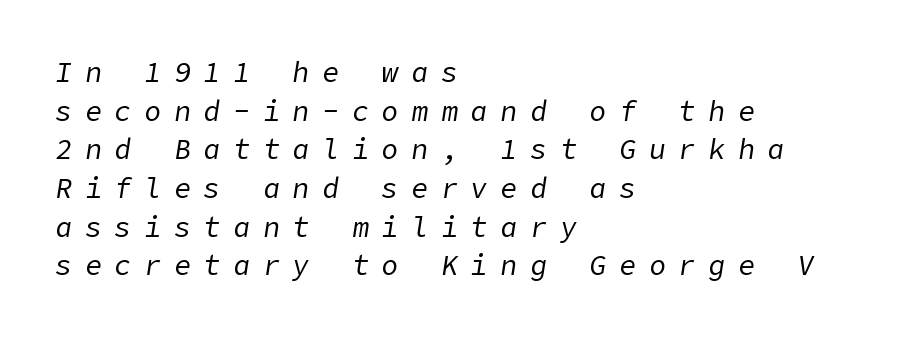
The image shows 28 px regular-weight type, italic (leaning right); set left-aligned, normal line spacing (1.38x), unusually wide letter spacing (+0.46 em), not underlined; low stroke contrast and a medium x-height.
